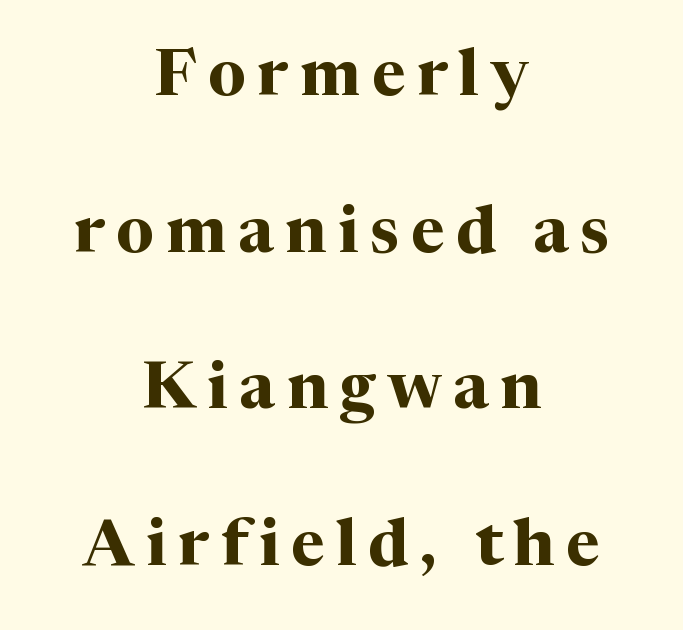
Neither beginnings nor endings align; midpoints do. The letters stand straight up with perfectly vertical stems. The letters carry serifs — small finishing strokes at the ends of their stems. Strokes here are thick enough to call this a true bold. The face used here is proportionally spaced, like ordinary book or web type. The baseline area is clear.
